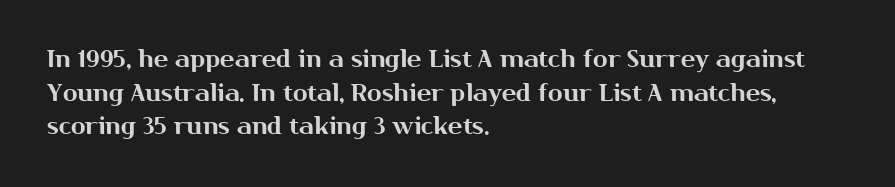
The image shows 24 px text type, upright; set left-aligned, normal line spacing (1.4x), normal letter spacing, not underlined.
